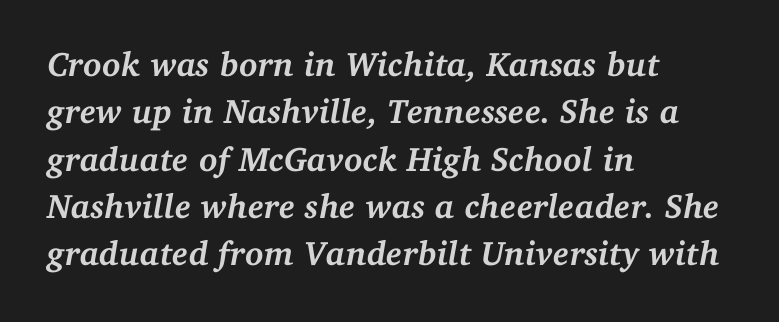
The image shows 34 px semibold serif type, italic (leaning right); set left-aligned, normal line spacing (1.39x), normal letter spacing, not underlined; medium stroke contrast and a medium x-height.
